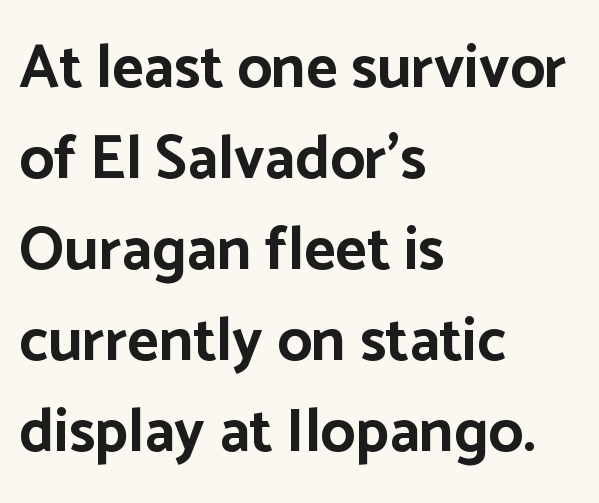
The image shows 61 px bold sans-serif type, upright; set left-aligned, normal line spacing (1.49x), normal letter spacing, not underlined; low stroke contrast and a medium x-height.
